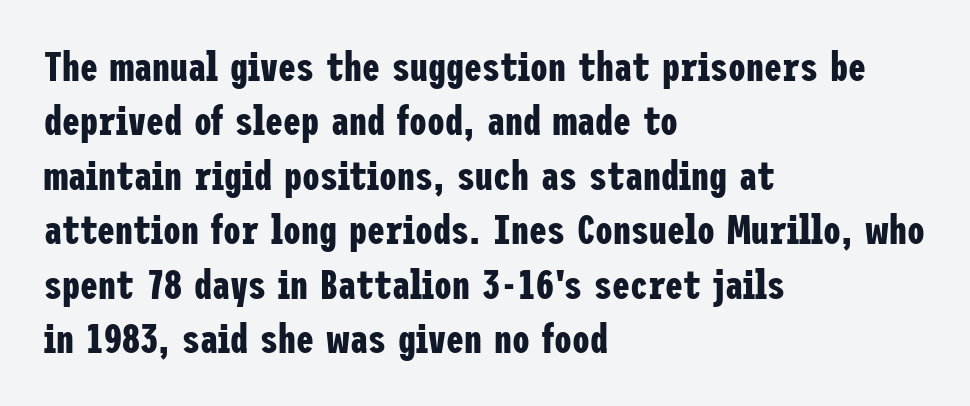
The image shows 40 px bold, condensed sans-serif type, upright; set left-aligned, normal line spacing (1.36x), normal letter spacing, not underlined; low stroke contrast and a medium x-height.
